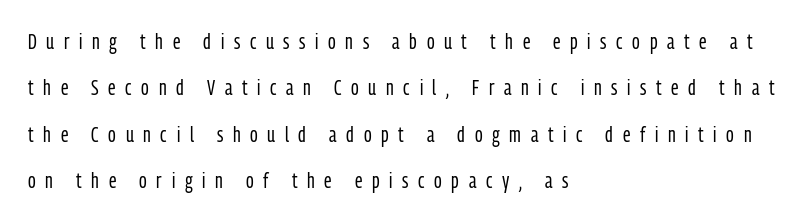
Q: Is the text bold? A: No.
Q: Is the text italic (slanted)? A: No, it is upright.
Q: Is the text underlined? A: No.
Q: How is the paragraph aligned? A: Left-aligned.
Q: Is the spacing between letters normal or unusually wide? A: Unusually wide.
Q: Is the spacing between lines tight, normal or loose? A: Loose.
